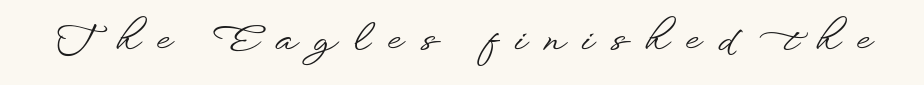
Varying glyph widths throughout — classic text-font behaviour. Letterform terminals end flat and unadorned throughout the passage. A clean baseline with only descenders dipping below it. Each word looks stretched out because of the extra space between its letters.
